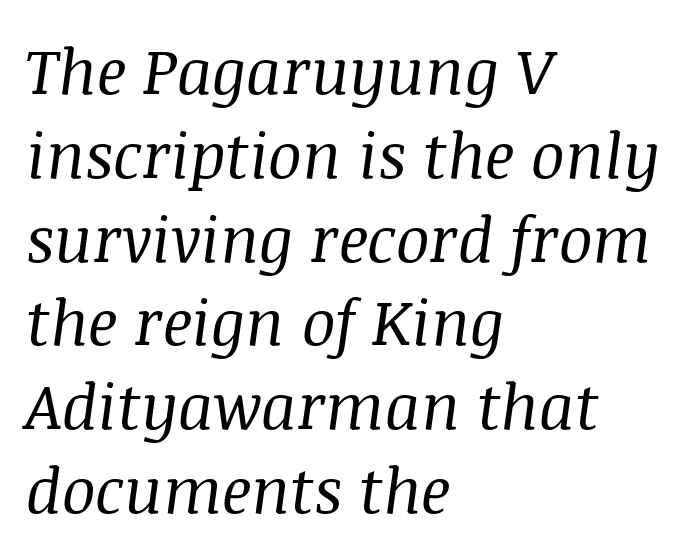
Q: Is the text bold? A: No.
Q: Is the text italic (slanted)? A: Yes, it leans right by about 8 degrees.
Q: Is the typeface a serif or a sans-serif typeface? A: Serif.
Q: Is the text underlined? A: No.
Q: How is the paragraph aligned? A: Left-aligned.
Q: Is the spacing between letters normal or unusually wide? A: Normal.
Q: Is the spacing between lines tight, normal or loose? A: Normal.
Q: Width (condensed, normal, or wide)? A: Normal.
Q: Stroke contrast? A: Medium.
Q: x-height? A: Large.
Q: Monospaced? A: No.
